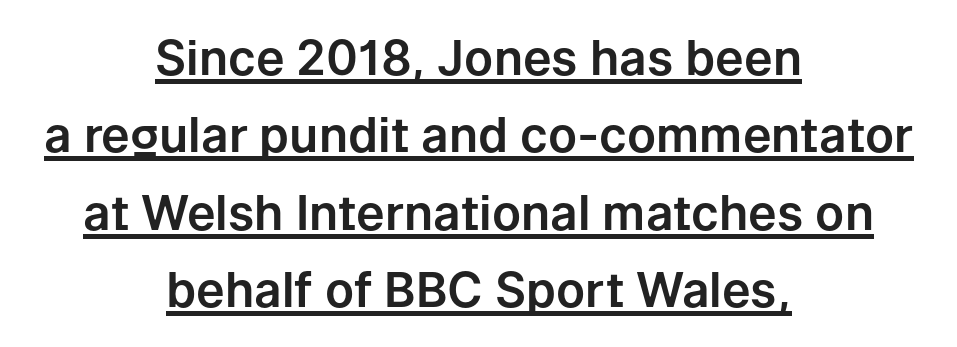
The image shows 48 px sans-serif type, upright; set centered, normal line spacing (1.61x), normal letter spacing, underlined; low stroke contrast and a medium x-height.
